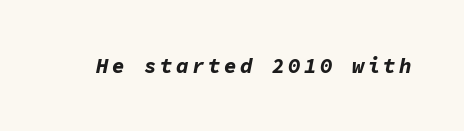
The image shows 21 px bold type, italic (leaning right); set not underlined.
